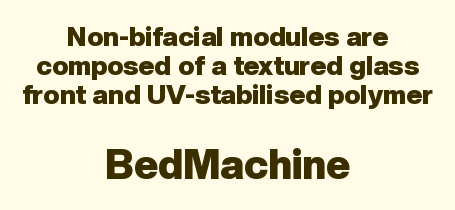
{"serif": "no", "italic": "no", "bold": "yes", "weight": "heavy", "width": "normal", "stroke_contrast": "low", "x_height": "medium", "monospaced": "no", "underline": "no", "align": "center", "line_spacing": "tight", "line_spacing_ratio": 1.08, "letter_spacing": "normal", "letter_spacing_em": 0.0, "larger_block": "second", "size_ratio": 1.52, "glyph_px": 41}
